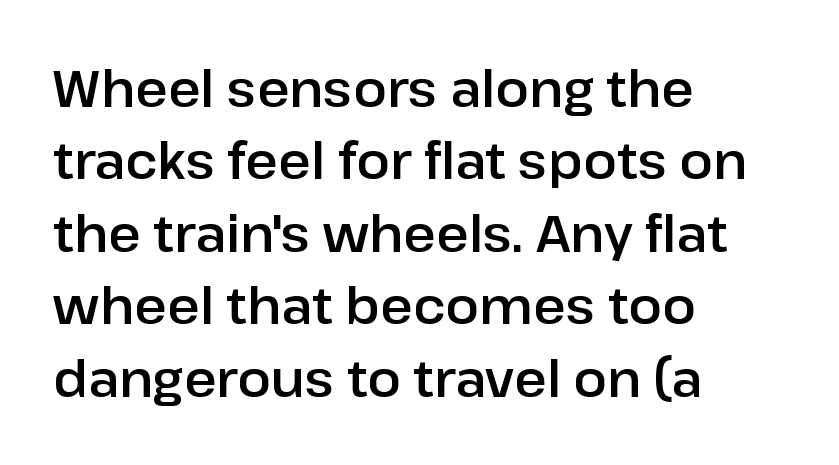
The image shows 50 px sans-serif type, upright; set left-aligned, normal line spacing (1.45x), normal letter spacing, not underlined; low stroke contrast and a medium x-height.
